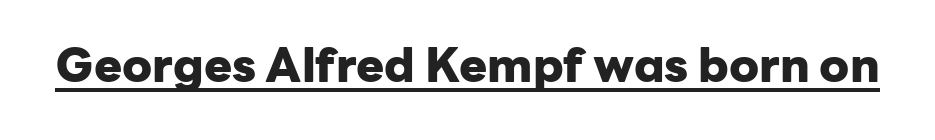
Q: Is the text bold? A: Yes.
Q: Is the text italic (slanted)? A: No, it is upright.
Q: Is the typeface a serif or a sans-serif typeface? A: Sans-serif.
Q: Is the text underlined? A: Yes.
Q: Is the spacing between letters normal or unusually wide? A: Normal.
Q: Width (condensed, normal, or wide)? A: Normal.
Q: Stroke contrast? A: Low.
Q: x-height? A: Medium.
Q: Monospaced? A: No.
